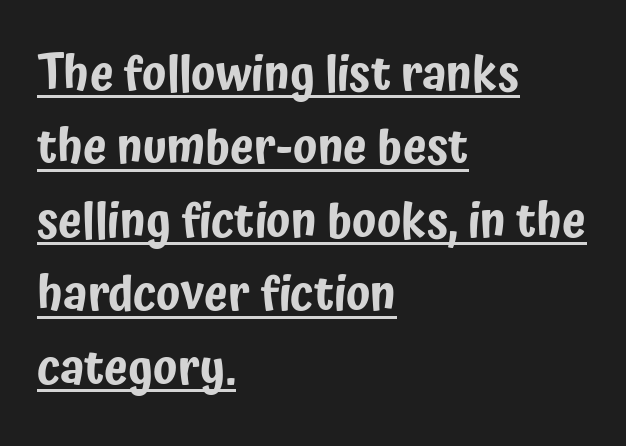
Type style note: lacks serifs. The vertical gap from one line to the next is medium. The rendering uses the underline text-decoration. Left-aligned paragraph, ragged on the right.
